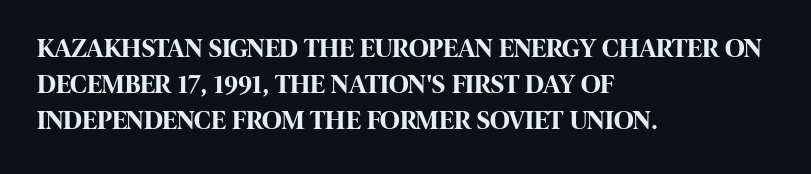
The image shows 27 px bold type, upright; set left-aligned, normal line spacing (1.33x), normal letter spacing, not underlined.
